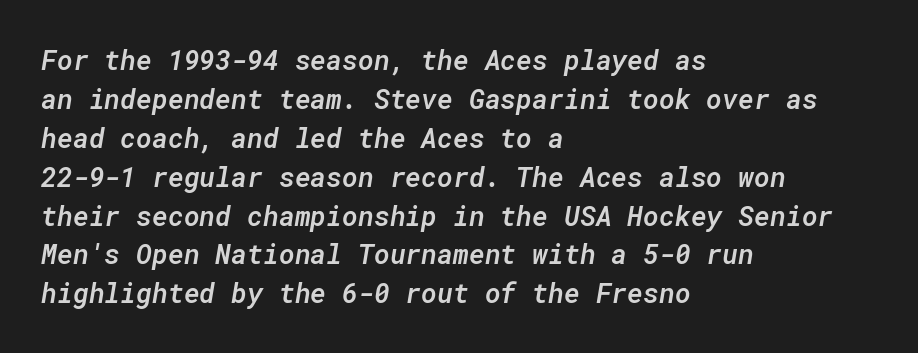
The image shows 27 px text type, italic (leaning right); set left-aligned, normal line spacing (1.44x), normal letter spacing, not underlined.
